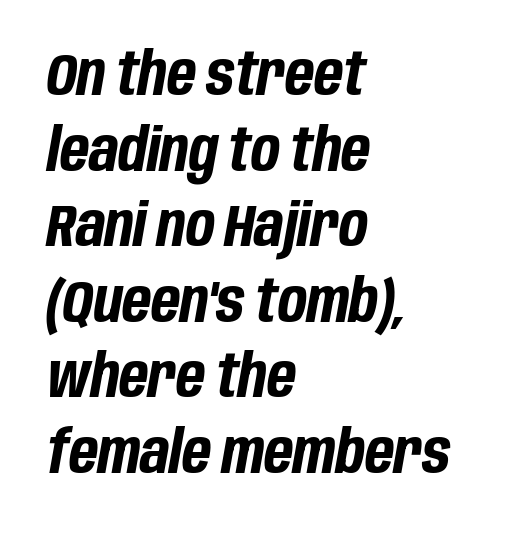
The image shows 60 px bold, condensed type, italic (leaning right); set left-aligned, normal line spacing (1.26x), normal letter spacing, not underlined; low stroke contrast and a large x-height.
